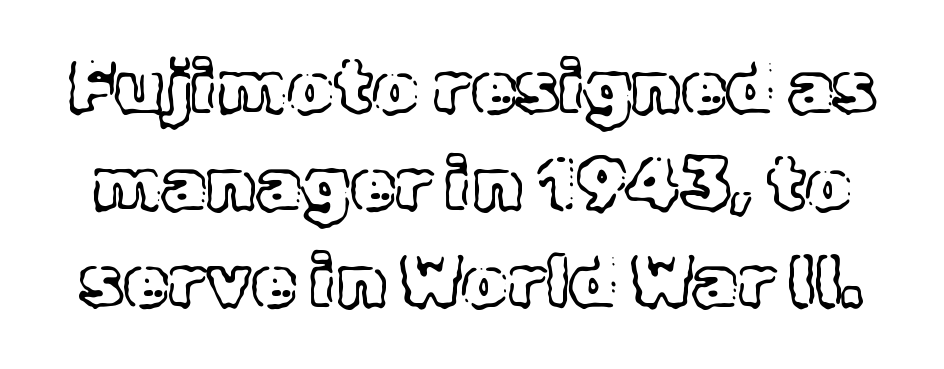
The image shows 73 px text type, upright; set normal line spacing (1.33x), normal letter spacing, not underlined; a medium x-height.
